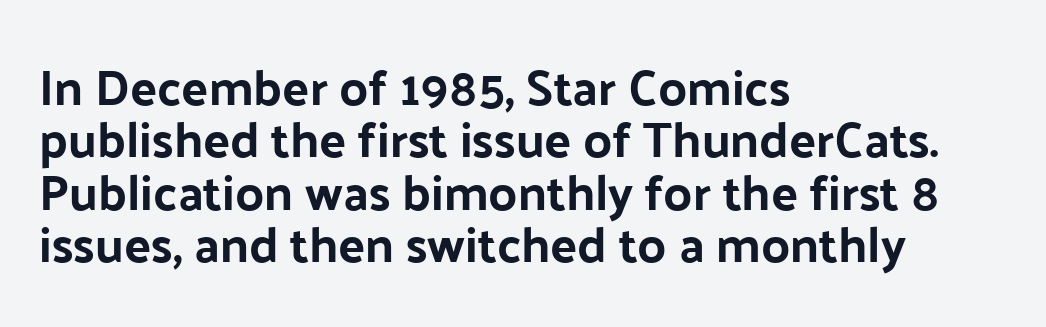
{"serif": "no", "italic": "no", "width": "normal", "stroke_contrast": "low", "x_height": "medium", "monospaced": "no", "underline": "no", "align": "left", "line_spacing": "tight", "line_spacing_ratio": 1.05, "letter_spacing": "normal", "letter_spacing_em": 0.0, "glyph_px": 50}
